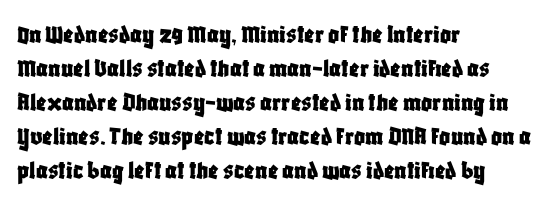
The image shows 27 px text type, upright; set left-aligned, normal line spacing (1.26x), normal letter spacing, not underlined.
